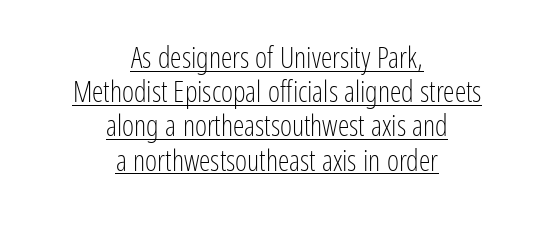
{"serif": "no", "italic": "no", "bold": "no", "weight": "light", "width": "condensed", "stroke_contrast": "low", "x_height": "medium", "monospaced": "no", "underline": "yes", "align": "center", "line_spacing_ratio": 1.18, "letter_spacing": "normal", "letter_spacing_em": 0.0, "glyph_px": 29}
